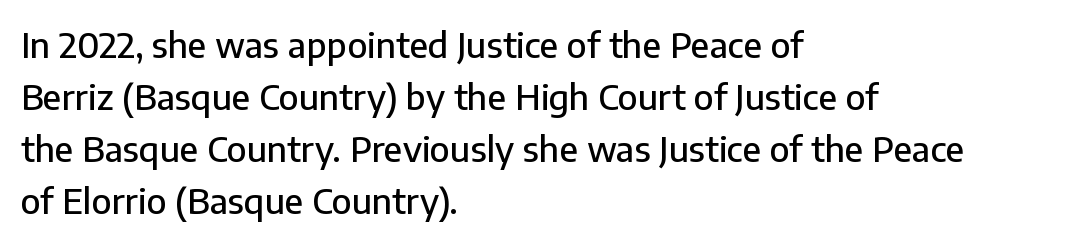
The image shows 35 px sans-serif type, upright; set left-aligned, normal line spacing (1.49x), normal letter spacing, not underlined; low stroke contrast and a medium x-height.
